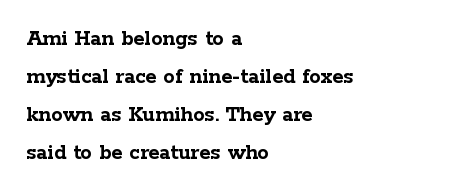
The image shows 23 px bold type, upright; set left-aligned, normal line spacing (1.65x), normal letter spacing, not underlined.
